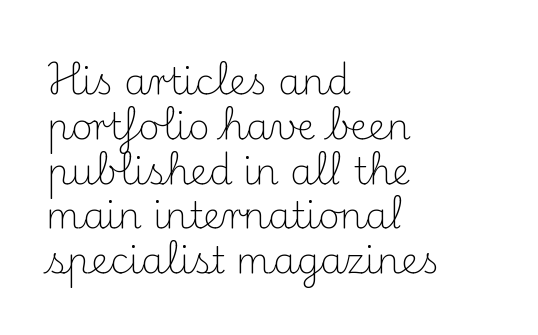
Every character sits straight up, as roman type does. Look at the bottom of the vertical strokes: they flare into serifs here. Here the designer chose a conventional face with non-uniform glyph widths. Casual observation: everything's shoved over to the left.
